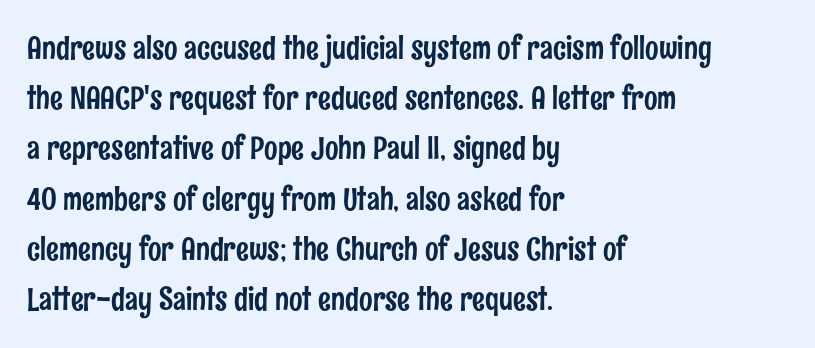
Teacher's note: observe the even left margin — that is flush-left alignment. These lines are composed in type without serifs. Inter-character spacing is left at the font's built-in metrics. What's the leading like? Ordinary, nothing unusual. The axis of the letterforms is exactly vertical.
